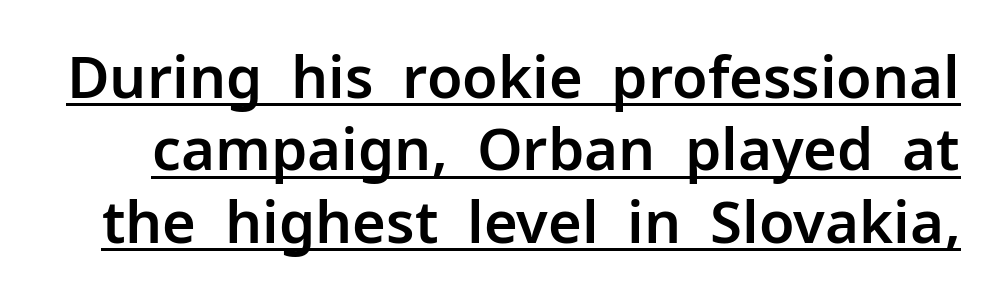
Words appear dense and cohesive because spacing is normal. I'd call this a sans setting — the letters go barefoot. Leading matches the norm, producing a regular column. Every stem runs plumb, perpendicular to the baseline. Beneath each row of characters lies a ruled line. Varying glyph widths throughout — classic text-font behaviour.
